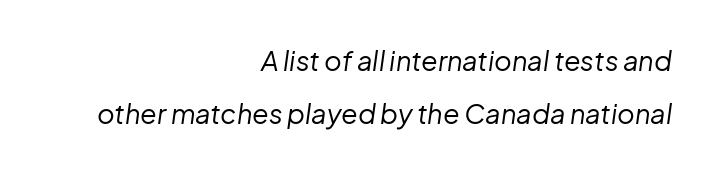
The image shows 27 px text type, italic (leaning right); set right-aligned, loose line spacing (1.98x), normal letter spacing, not underlined.
